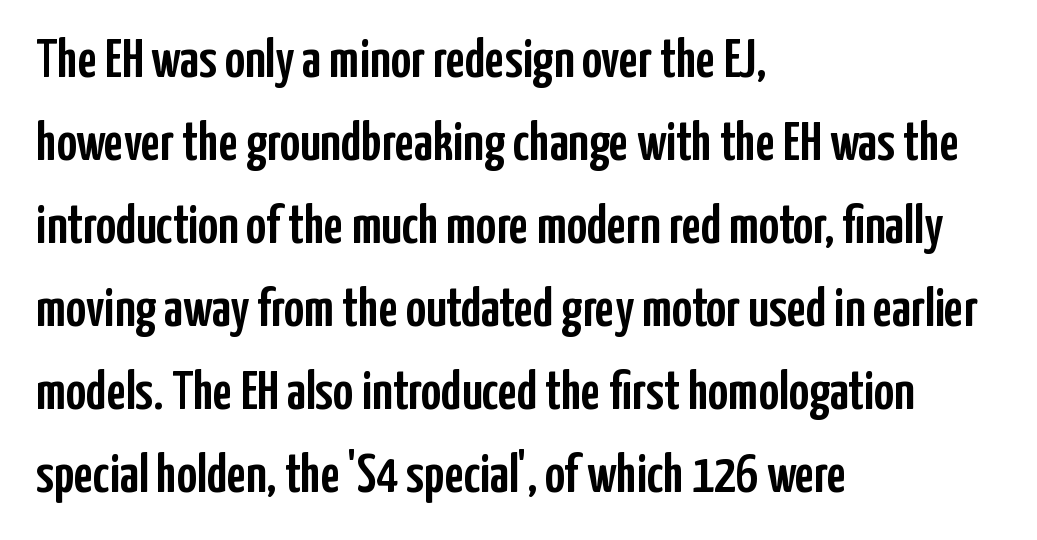
The image shows 55 px condensed sans-serif type, upright; set left-aligned, normal line spacing (1.51x), normal letter spacing, not underlined; low stroke contrast and a medium x-height.
